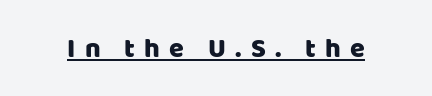
{"italic": "no", "underline": "yes", "letter_spacing": "wide", "letter_spacing_em": 0.34, "glyph_px": 27}
